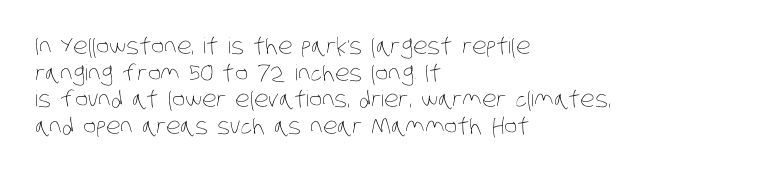
Is the stroke heavy? The answer is a plain regular-or-lighter. Any mark beneath the type? The region is blank. The face used here is rendered with its standard letterfit. Leftover space on each line is placed entirely after the last word.
